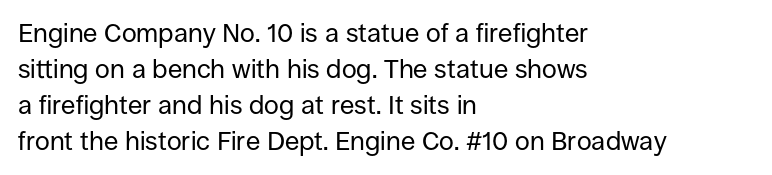
The image shows 26 px text type, upright; set left-aligned, normal line spacing (1.38x), normal letter spacing, not underlined.
